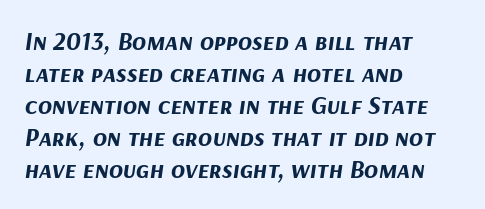
{"italic": "yes", "lean": "right", "slant_degrees": 9, "bold": "yes", "underline": "no", "align": "left", "line_spacing_ratio": 1.23, "letter_spacing": "normal", "letter_spacing_em": 0.0, "glyph_px": 26}
